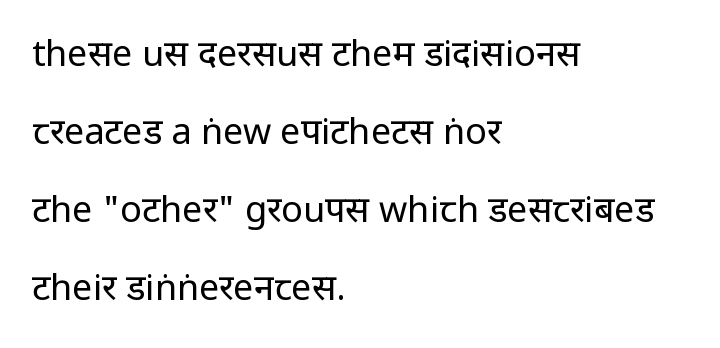
The image shows 36 px regular-weight, condensed sans-serif type, upright; set left-aligned, loose line spacing (2.17x), normal letter spacing, not underlined; low stroke contrast.
